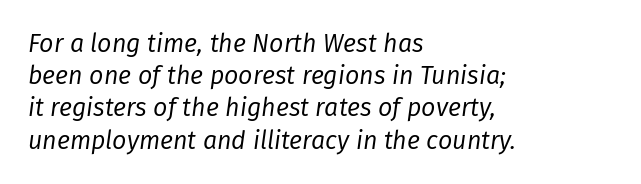
Tall strokes in this sample are angled rather than plumb. Nothing heavy about these letters — not bold at all. Horizontally, the lines are justified to the leading edge only. Each row of text sits above clean, open space.
